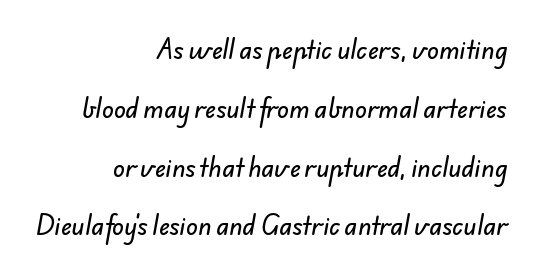
Beneath every word, the page is bare. This sample is right-justified, so line beginnings fall wherever the words allow. The passage shown stacks its lines with a broad gap. Nobody touched the tracking dial on this one.
